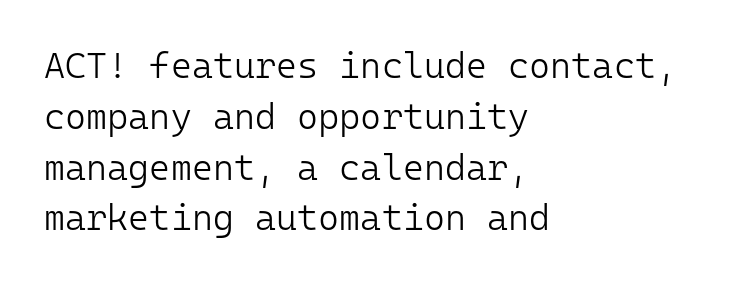
Q: Is the text bold? A: No.
Q: Is the text italic (slanted)? A: No, it is upright.
Q: Is the typeface a serif or a sans-serif typeface? A: Sans-serif.
Q: Is the text underlined? A: No.
Q: How is the paragraph aligned? A: Left-aligned.
Q: Is the spacing between letters normal or unusually wide? A: Normal.
Q: Is the spacing between lines tight, normal or loose? A: Normal.
Q: Width (condensed, normal, or wide)? A: Normal.
Q: Stroke contrast? A: Low.
Q: x-height? A: Medium.
Q: Monospaced? A: Yes.
